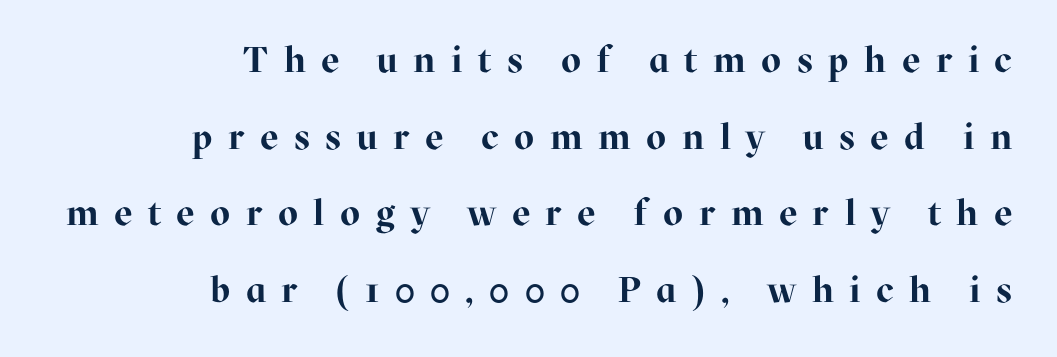
Q: Is the text bold? A: Yes.
Q: Is the text italic (slanted)? A: No, it is upright.
Q: Is the typeface a serif or a sans-serif typeface? A: Serif.
Q: Is the text underlined? A: No.
Q: How is the paragraph aligned? A: Right-aligned.
Q: Is the spacing between letters normal or unusually wide? A: Unusually wide.
Q: Is the spacing between lines tight, normal or loose? A: Loose.
Q: Width (condensed, normal, or wide)? A: Normal.
Q: Stroke contrast? A: High.
Q: x-height? A: Medium.
Q: Monospaced? A: No.
